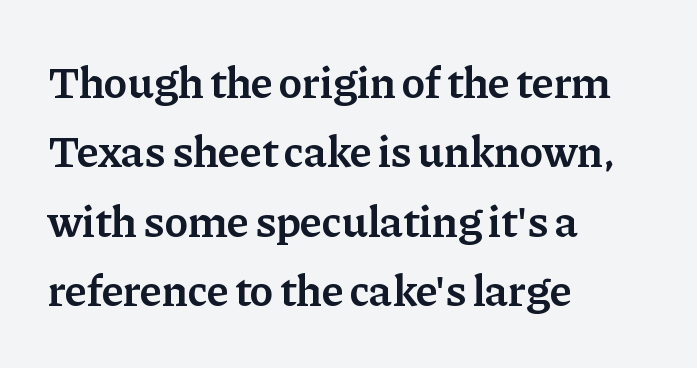
The image shows 45 px semibold serif type, upright; set left-aligned, normal line spacing (1.54x), normal letter spacing, not underlined; low stroke contrast and a medium x-height.
